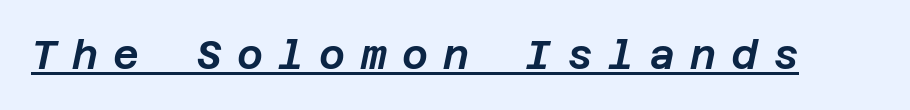
The image shows 40 px text type, italic (leaning right); set unusually wide letter spacing (+0.38 em), underlined; low stroke contrast and a large x-height.
